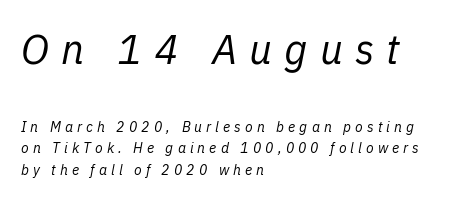
The image shows 41 px regular-weight type, italic (leaning right); set left-aligned, normal line spacing (1.54x), unusually wide letter spacing (+0.29 em), not underlined; the first (top) block is 2.93x larger; low stroke contrast and a medium x-height.
